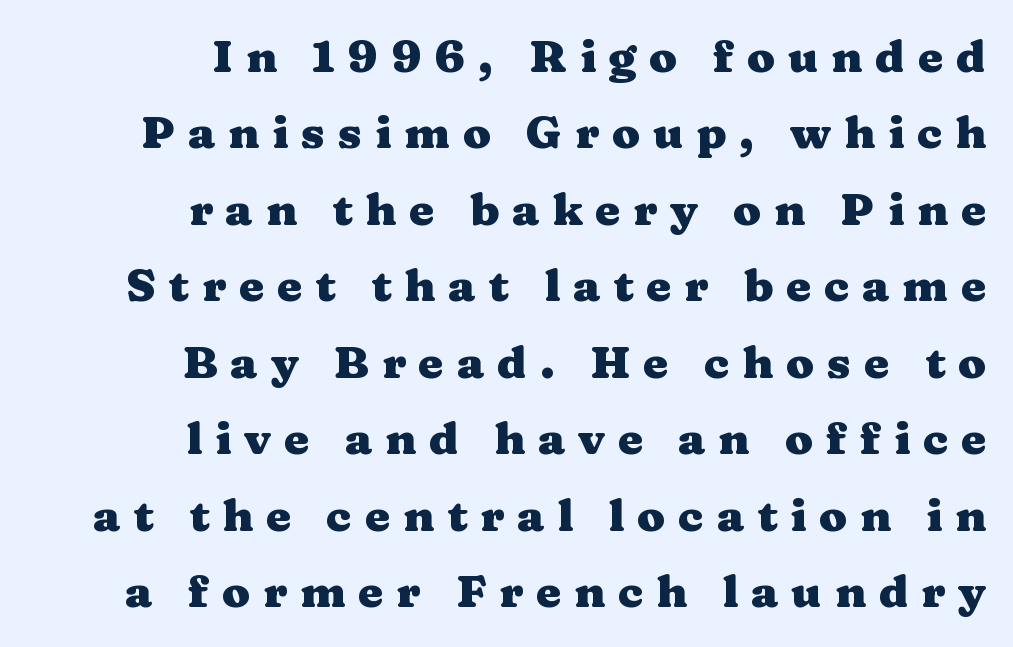
The image shows 45 px heavy, wide serif type, upright; set right-aligned, normal line spacing (1.7x), unusually wide letter spacing (+0.29 em), not underlined; medium stroke contrast and a medium x-height.
